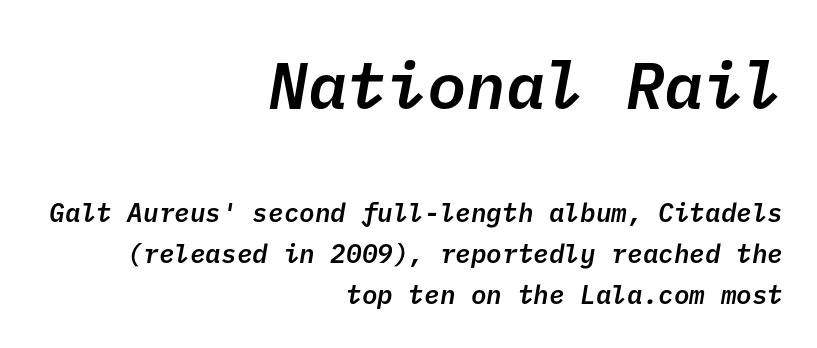
The image shows 66 px semibold sans-serif type; set right-aligned, normal line spacing (1.59x), normal letter spacing, not underlined; the first (top) block is 2.54x larger; low stroke contrast and a medium x-height.
